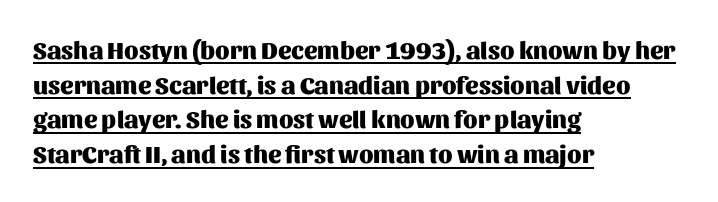
As a designer I'd log this as weight 700, bold. Looks like someone drew a line under every word here. The space between consecutive lines is moderate. Where is the straight margin? On the left. Honestly, the letter spacing is just normal — you wouldn't notice it. Does the lettering tilt? It doesn't — this is upright.
